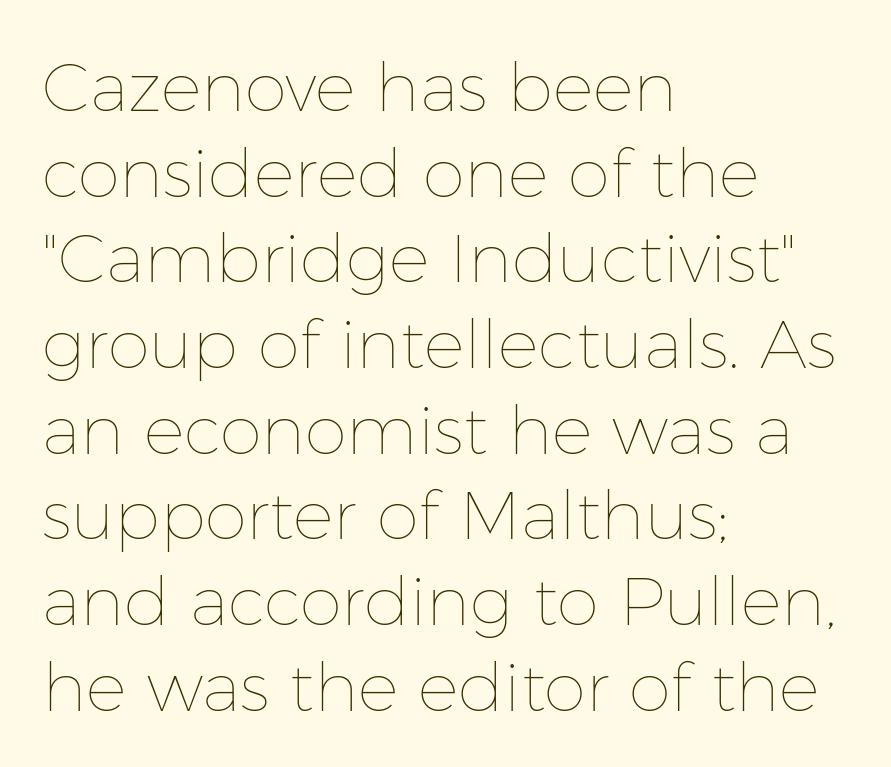
Q: Is the text bold? A: No.
Q: Is the text italic (slanted)? A: No, it is upright.
Q: Is the text underlined? A: No.
Q: How is the paragraph aligned? A: Left-aligned.
Q: Is the spacing between letters normal or unusually wide? A: Normal.
Q: Is the spacing between lines tight, normal or loose? A: Normal.
Q: Width (condensed, normal, or wide)? A: Normal.
Q: Stroke contrast? A: Low.
Q: x-height? A: Medium.
Q: Monospaced? A: No.
